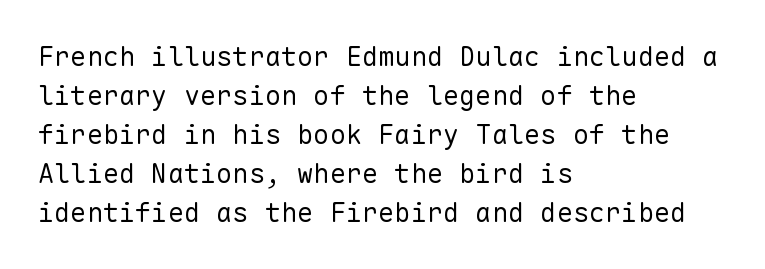
Q: Is the text bold? A: No.
Q: Is the text italic (slanted)? A: No, it is upright.
Q: Is the text underlined? A: No.
Q: How is the paragraph aligned? A: Left-aligned.
Q: Is the spacing between letters normal or unusually wide? A: Normal.
Q: Is the spacing between lines tight, normal or loose? A: Normal.
